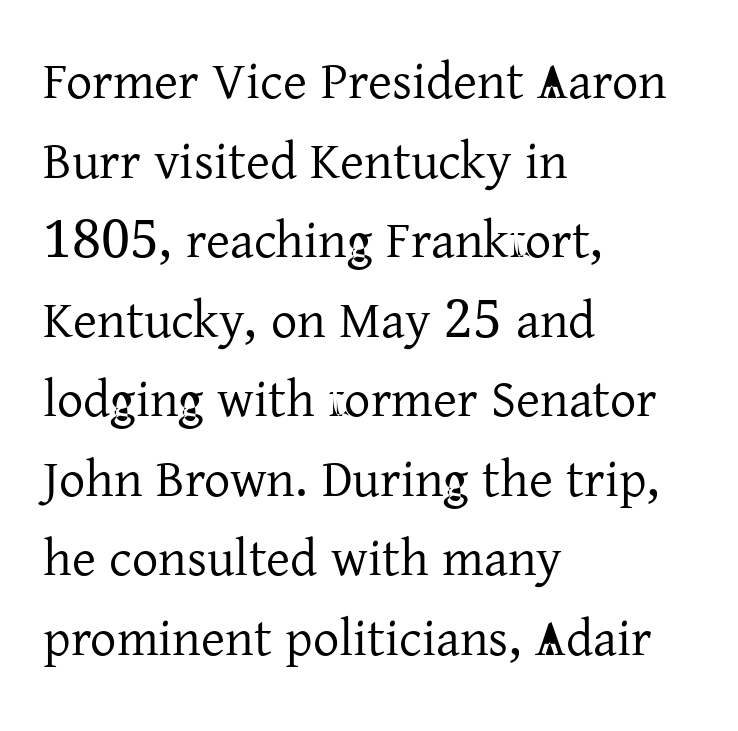
{"serif": "yes", "italic": "no", "bold": "no", "weight": "regular", "width": "normal", "stroke_contrast": "low", "x_height": "medium", "monospaced": "no", "underline": "no", "align": "left", "line_spacing": "normal", "line_spacing_ratio": 1.53, "letter_spacing": "normal", "letter_spacing_em": 0.0, "glyph_px": 52}
